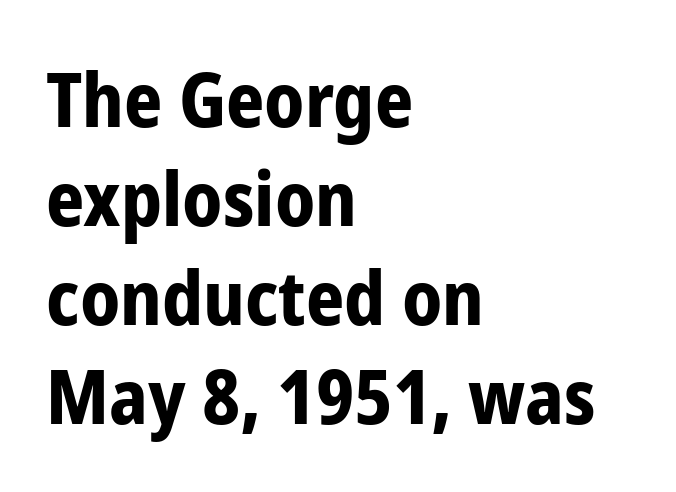
Q: Is the text bold? A: Yes.
Q: Is the text italic (slanted)? A: No, it is upright.
Q: Is the typeface a serif or a sans-serif typeface? A: Sans-serif.
Q: Is the text underlined? A: No.
Q: How is the paragraph aligned? A: Left-aligned.
Q: Is the spacing between letters normal or unusually wide? A: Normal.
Q: Is the spacing between lines tight, normal or loose? A: Normal.
Q: Width (condensed, normal, or wide)? A: Condensed.
Q: Stroke contrast? A: Low.
Q: x-height? A: Medium.
Q: Monospaced? A: No.
